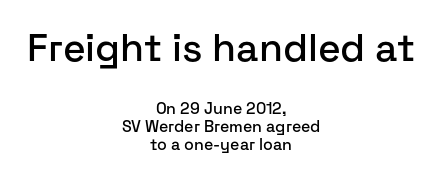
Q: Is the text italic (slanted)? A: No, it is upright.
Q: Is the typeface a serif or a sans-serif typeface? A: Sans-serif.
Q: Is the text underlined? A: No.
Q: How is the paragraph aligned? A: Centered.
Q: Is the spacing between letters normal or unusually wide? A: Normal.
Q: Is the spacing between lines tight, normal or loose? A: Tight.
Q: Which block of text is set in a larger size, the first (top) or the second (bottom)? A: The first (top) one.
Q: Width (condensed, normal, or wide)? A: Normal.
Q: Stroke contrast? A: Low.
Q: x-height? A: Medium.
Q: Monospaced? A: No.
